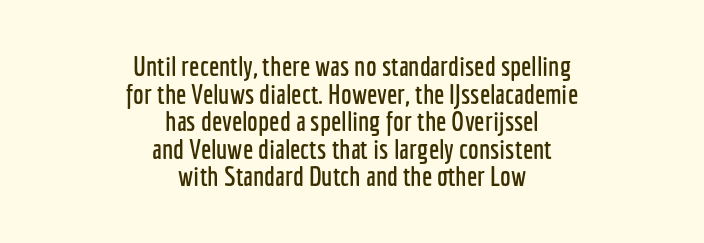
{"italic": "no", "underline": "no", "align": "center", "line_spacing": "tight", "line_spacing_ratio": 1.02, "letter_spacing": "normal", "letter_spacing_em": 0.0, "glyph_px": 27}
